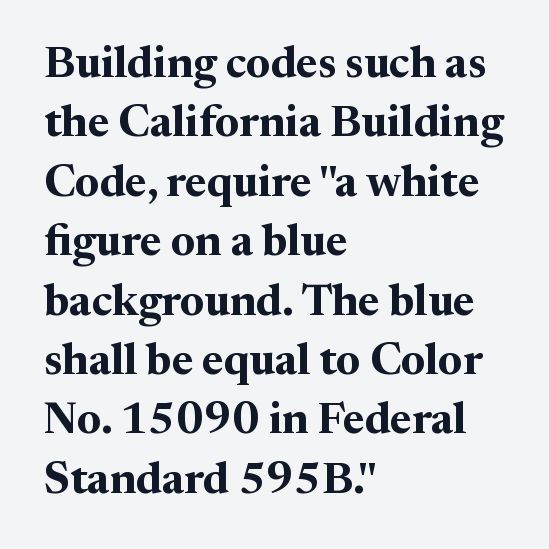
Where is the straight margin? On the left. Underlining? Definitely not there. Letter spacing: default. The rendering shows small feet on the letterforms — a serif design. Is the type bold? Yes — the strokes are clearly thick and heavy.
